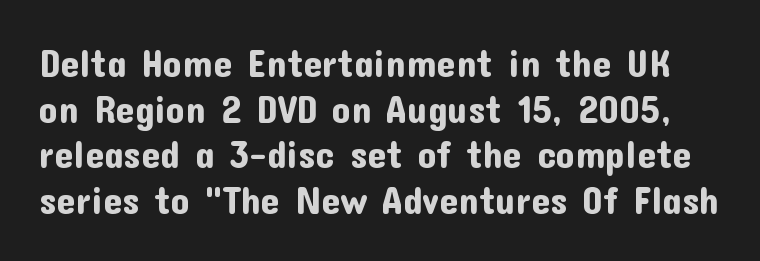
{"serif": "no", "italic": "no", "width": "normal", "stroke_contrast": "low", "x_height": "medium", "monospaced": "no", "underline": "no", "line_spacing_ratio": 1.2, "letter_spacing": "normal", "letter_spacing_em": 0.0, "glyph_px": 38}
